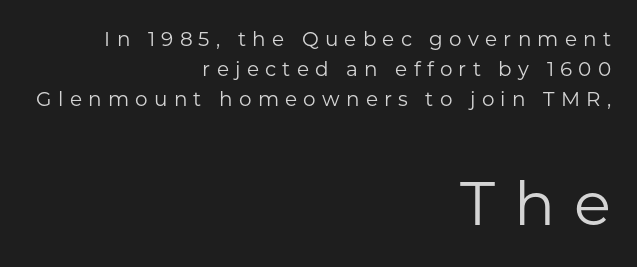
Q: Is the text bold? A: No.
Q: Is the text italic (slanted)? A: No, it is upright.
Q: Is the typeface a serif or a sans-serif typeface? A: Sans-serif.
Q: Is the text underlined? A: No.
Q: How is the paragraph aligned? A: Right-aligned.
Q: Is the spacing between letters normal or unusually wide? A: Unusually wide.
Q: Is the spacing between lines tight, normal or loose? A: Normal.
Q: Which block of text is set in a larger size, the first (top) or the second (bottom)? A: The second (bottom) one.
Q: Width (condensed, normal, or wide)? A: Normal.
Q: Stroke contrast? A: Low.
Q: x-height? A: Medium.
Q: Monospaced? A: No.
